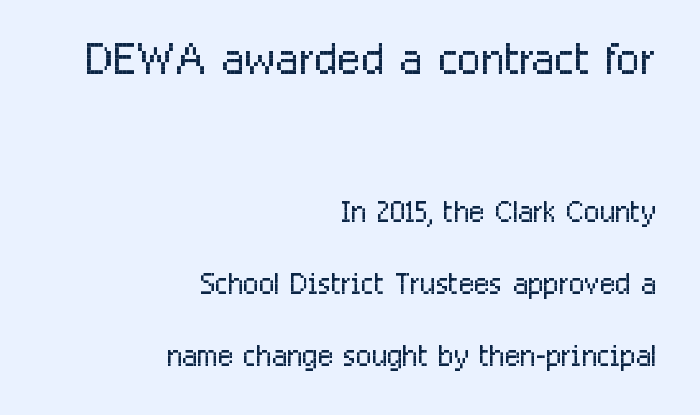
The image shows 62 px light, condensed sans-serif type, upright; set right-aligned, line spacing 1.75x, normal letter spacing, not underlined; the first (top) block is 1.51x larger; low stroke contrast and a medium x-height.
